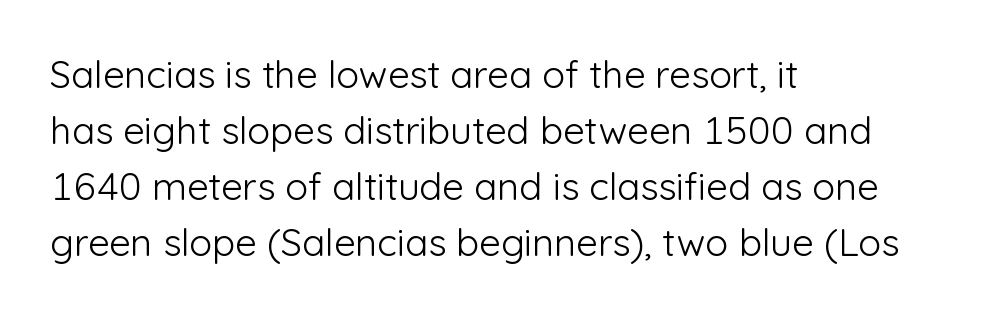
Q: Is the text bold? A: No.
Q: Is the text italic (slanted)? A: No, it is upright.
Q: Is the typeface a serif or a sans-serif typeface? A: Sans-serif.
Q: Is the text underlined? A: No.
Q: How is the paragraph aligned? A: Left-aligned.
Q: Is the spacing between letters normal or unusually wide? A: Normal.
Q: Is the spacing between lines tight, normal or loose? A: Normal.
Q: Width (condensed, normal, or wide)? A: Normal.
Q: Stroke contrast? A: Low.
Q: x-height? A: Medium.
Q: Monospaced? A: No.
